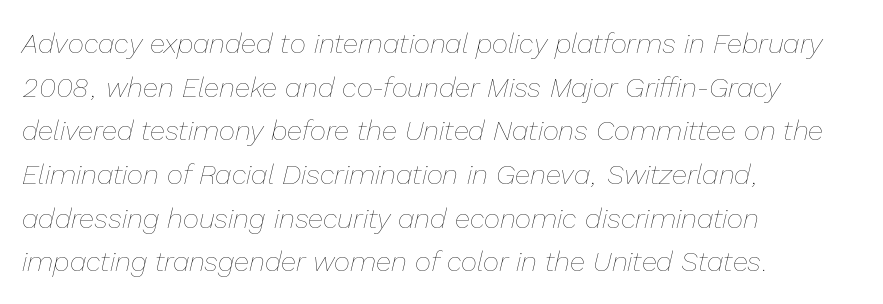
{"italic": "yes", "lean": "right", "slant_degrees": 13, "bold": "no", "weight": "thin", "width": "normal", "stroke_contrast": "low", "x_height": "medium", "monospaced": "no", "underline": "no", "align": "left", "line_spacing": "normal", "line_spacing_ratio": 1.56, "letter_spacing": "normal", "letter_spacing_em": 0.0, "glyph_px": 28}
